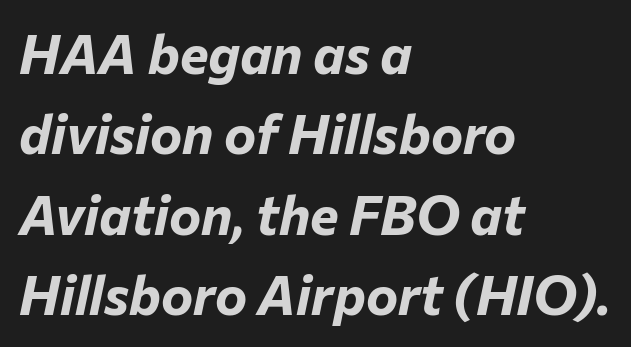
The image shows 54 px bold type, italic (leaning right); set left-aligned, normal line spacing (1.49x), normal letter spacing, not underlined; low stroke contrast and a medium x-height.
